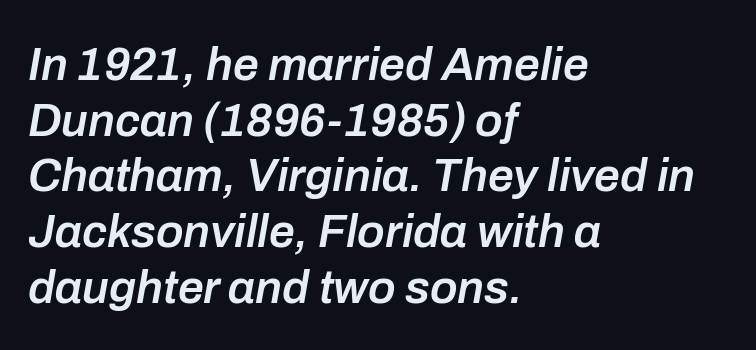
Q: Is the text bold? A: Semi-bold.
Q: Is the text italic (slanted)? A: Yes, it leans right by about 10 degrees.
Q: Is the text underlined? A: No.
Q: How is the paragraph aligned? A: Left-aligned.
Q: Is the spacing between letters normal or unusually wide? A: Normal.
Q: Width (condensed, normal, or wide)? A: Normal.
Q: Stroke contrast? A: Low.
Q: x-height? A: Medium.
Q: Monospaced? A: No.
